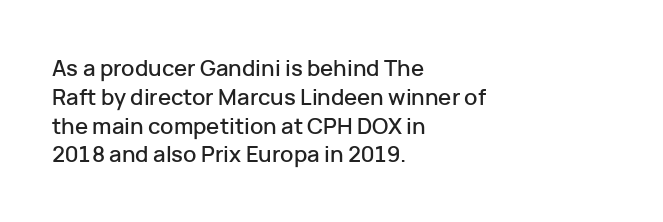
{"italic": "no", "underline": "no", "align": "left", "line_spacing": "normal", "line_spacing_ratio": 1.31, "letter_spacing": "normal", "letter_spacing_em": 0.0, "glyph_px": 22}
